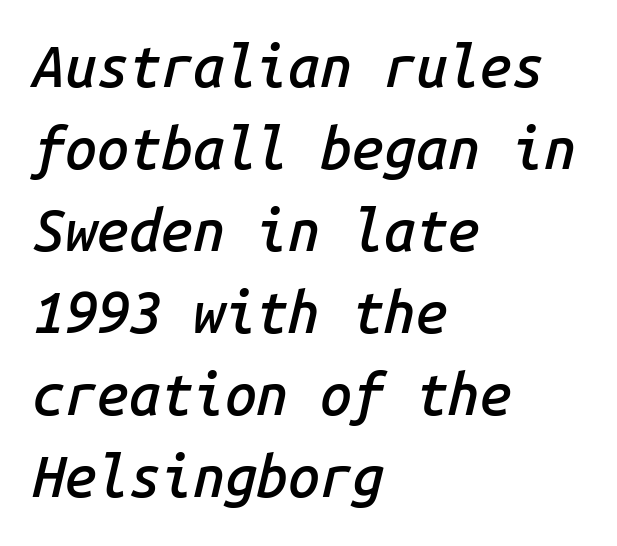
Q: Is the text bold? A: Semi-bold.
Q: Is the text italic (slanted)? A: Yes, it leans right by about 14 degrees.
Q: Is the text underlined? A: No.
Q: How is the paragraph aligned? A: Left-aligned.
Q: Is the spacing between letters normal or unusually wide? A: Normal.
Q: Is the spacing between lines tight, normal or loose? A: Normal.
Q: Width (condensed, normal, or wide)? A: Normal.
Q: Stroke contrast? A: Low.
Q: x-height? A: Medium.
Q: Monospaced? A: Yes.
